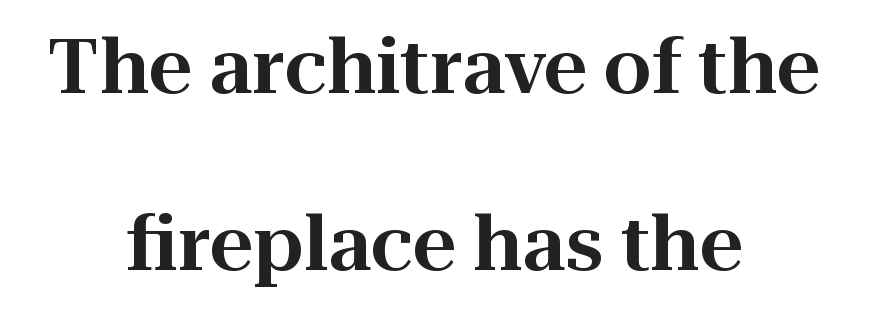
Q: Is the text italic (slanted)? A: No, it is upright.
Q: Is the typeface a serif or a sans-serif typeface? A: Serif.
Q: Is the text underlined? A: No.
Q: How is the paragraph aligned? A: Centered.
Q: Is the spacing between letters normal or unusually wide? A: Normal.
Q: Is the spacing between lines tight, normal or loose? A: Loose.
Q: Width (condensed, normal, or wide)? A: Normal.
Q: Stroke contrast? A: High.
Q: x-height? A: Medium.
Q: Monospaced? A: No.
